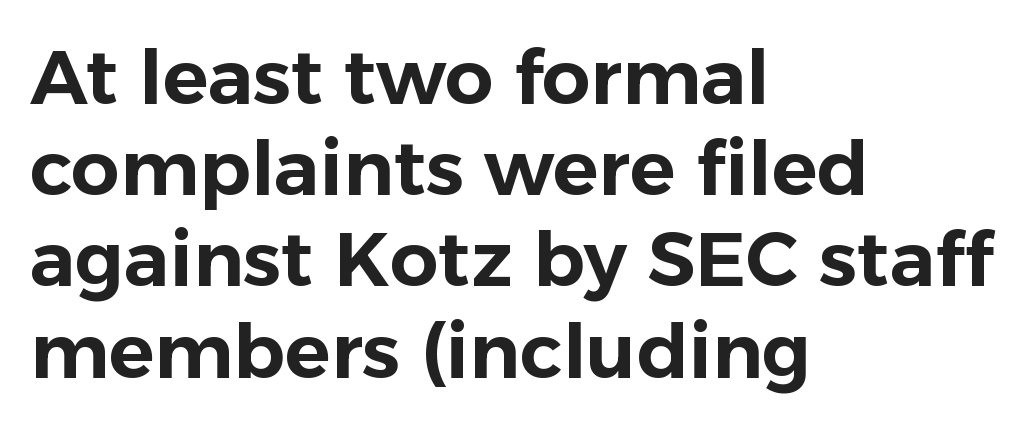
The image shows 76 px sans-serif type, upright; set left-aligned, line spacing 1.2x, normal letter spacing, not underlined; low stroke contrast and a medium x-height.
